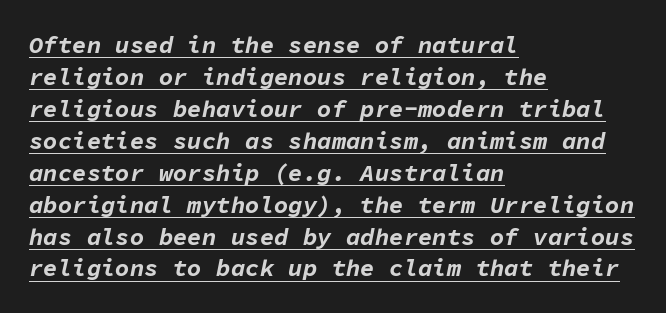
The image shows 24 px bold type, italic (leaning right); set left-aligned, normal line spacing (1.33x), normal letter spacing, underlined.
